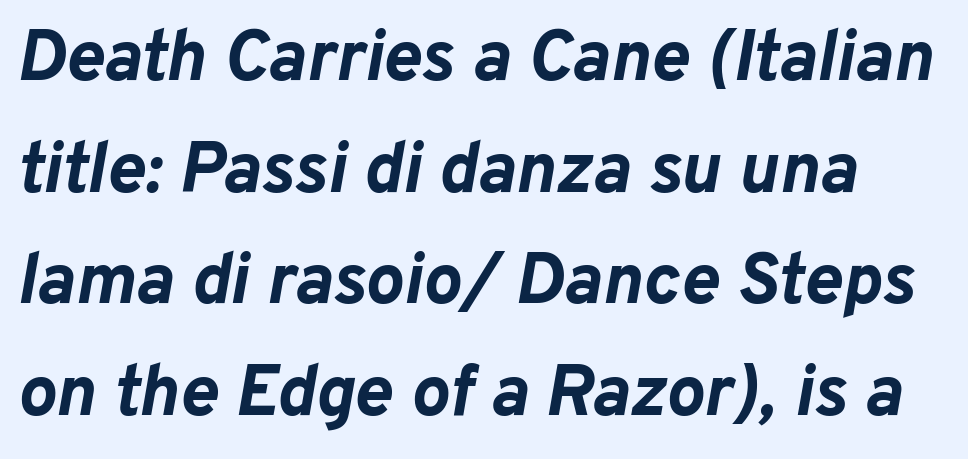
Q: Is the text bold? A: Yes.
Q: Is the text italic (slanted)? A: Yes, it leans right by about 10 degrees.
Q: Is the text underlined? A: No.
Q: How is the paragraph aligned? A: Left-aligned.
Q: Is the spacing between letters normal or unusually wide? A: Normal.
Q: Is the spacing between lines tight, normal or loose? A: Normal.
Q: Width (condensed, normal, or wide)? A: Normal.
Q: Stroke contrast? A: Low.
Q: x-height? A: Medium.
Q: Monospaced? A: No.
